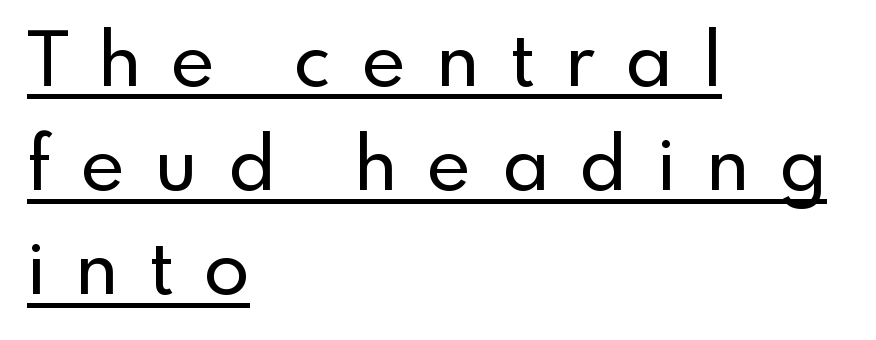
The image shows 75 px sans-serif type, upright; set left-aligned, normal line spacing (1.39x), unusually wide letter spacing (+0.41 em), underlined; a small x-height.
